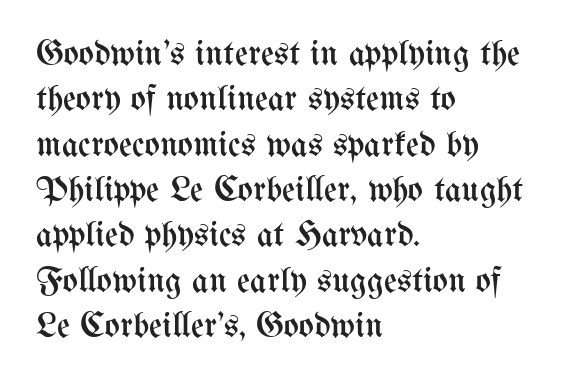
Is the letter spacing exaggerated? No — it looks like the ordinary default. The rendering anchors every line to the left-hand side. The font's upright variant was chosen for this text. Think of a printed novel: that variable character pitch is what you see here. No letter is thick-stroked: the sample isn't bold. Check under the words: just untouched page.
